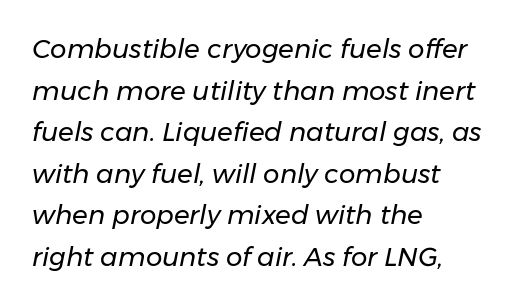
The image shows 26 px text type, italic (leaning right); set left-aligned, normal line spacing (1.6x), normal letter spacing, not underlined.
